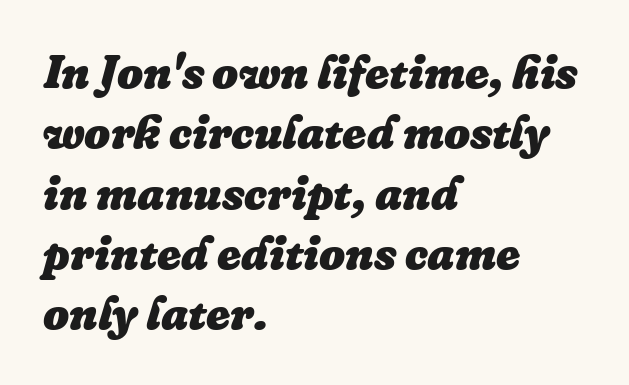
The specimen reads as italic at a glance. On the weight axis this lands at bold, roughly 700. The lines are quadded left. Think of a printed novel: that variable character pitch is what you see here. Just letters on the line, the space beneath them empty.
